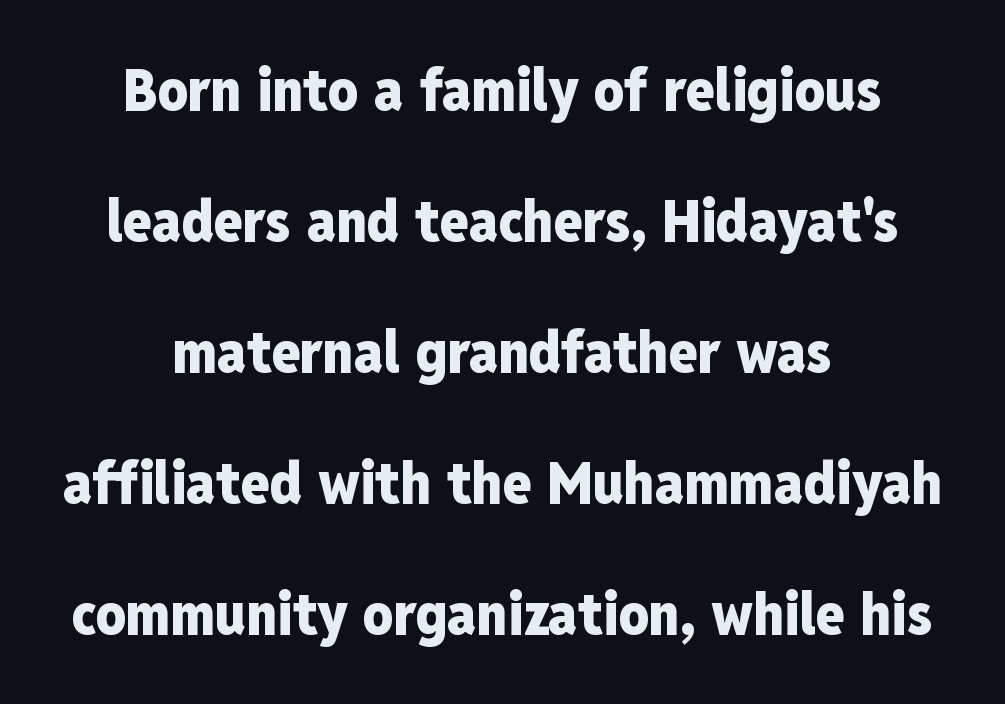
These lines are rendered in a variable-pitch font. The lettering holds an erect, upright posture throughout. Layout note: lines centered. The passage shown is typeset with a sans-serif family. Heavy-handed strokes throughout: this text is bold.
